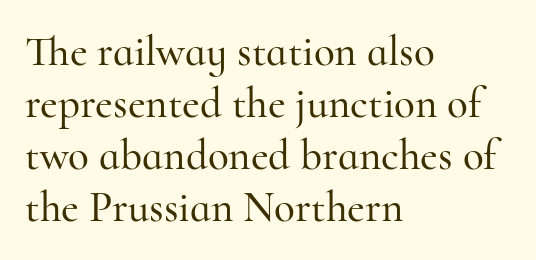
Has an underline been added? It has not. Do the characters align in a grid? No, the font is proportional. Examine the stroke ends and you'll spot serifs. A classic flush-left, rag-right setting is used for this passage.
